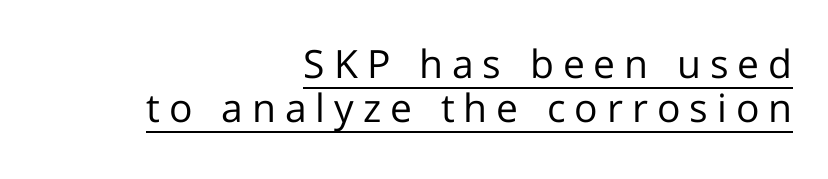
{"serif": "no", "italic": "no", "bold": "no", "weight": "regular", "width": "normal", "stroke_contrast": "low", "x_height": "medium", "monospaced": "no", "underline": "yes", "align": "right", "line_spacing": "tight", "line_spacing_ratio": 1.14, "letter_spacing": "wide", "letter_spacing_em": 0.23, "glyph_px": 39}
